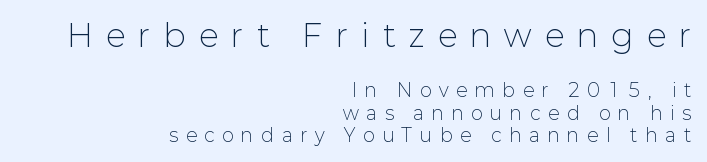
Q: Is the text bold? A: No.
Q: Is the text italic (slanted)? A: No, it is upright.
Q: Is the typeface a serif or a sans-serif typeface? A: Sans-serif.
Q: Is the text underlined? A: No.
Q: How is the paragraph aligned? A: Right-aligned.
Q: Is the spacing between letters normal or unusually wide? A: Unusually wide.
Q: Which block of text is set in a larger size, the first (top) or the second (bottom)? A: The first (top) one.
Q: Width (condensed, normal, or wide)? A: Normal.
Q: Stroke contrast? A: Low.
Q: x-height? A: Medium.
Q: Monospaced? A: No.
